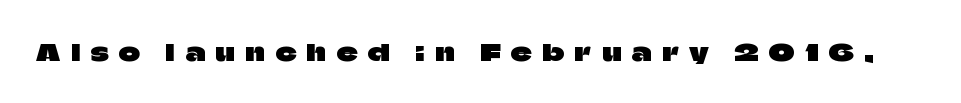
The image shows 23 px text type, upright; set unusually wide letter spacing (+0.46 em), not underlined.
